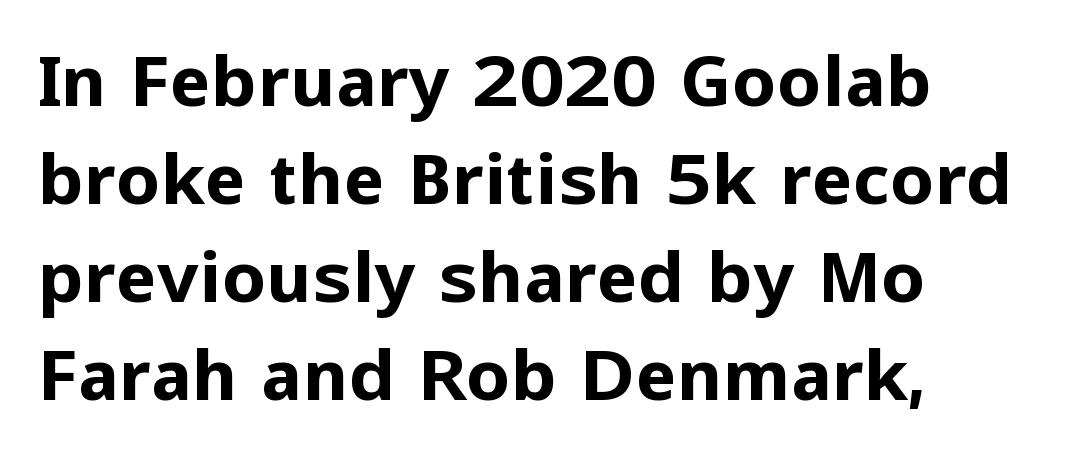
{"serif": "no", "italic": "no", "bold": "yes", "weight": "bold", "width": "normal", "stroke_contrast": "low", "x_height": "medium", "monospaced": "no", "underline": "no", "align": "left", "line_spacing": "normal", "line_spacing_ratio": 1.4, "letter_spacing": "normal", "letter_spacing_em": 0.0, "glyph_px": 70}
